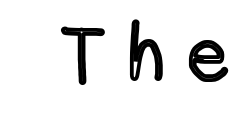
The typography opts for an upright posture over an oblique one. This rendering widens character spacing well past its baseline value. The gap between lines stays unmarked. The passage shown is typed in a proportional face where columns would drift.
